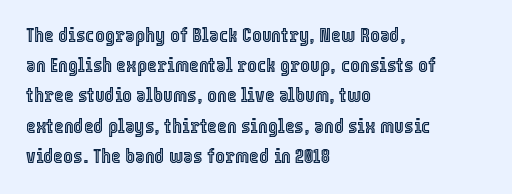
{"italic": "no", "underline": "no", "align": "left", "line_spacing": "normal", "line_spacing_ratio": 1.44, "letter_spacing": "normal", "letter_spacing_em": 0.0, "glyph_px": 21}
